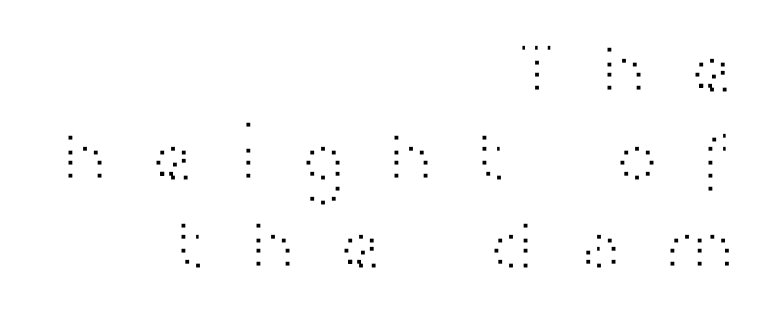
The image shows 76 px light, wide sans-serif type, upright; set right-aligned, line spacing 1.16x, unusually wide letter spacing (+0.49 em), not underlined; high stroke contrast and a medium x-height.
